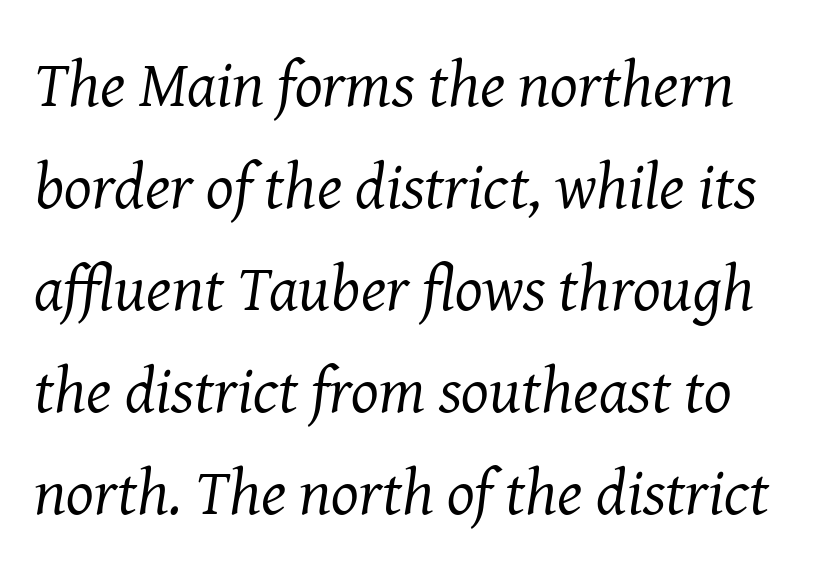
{"serif": "yes", "italic": "yes", "lean": "right", "slant_degrees": 8, "bold": "no", "weight": "regular", "width": "normal", "stroke_contrast": "medium", "x_height": "medium", "monospaced": "no", "underline": "no", "line_spacing": "normal", "line_spacing_ratio": 1.57, "letter_spacing": "normal", "letter_spacing_em": 0.0, "glyph_px": 65}
